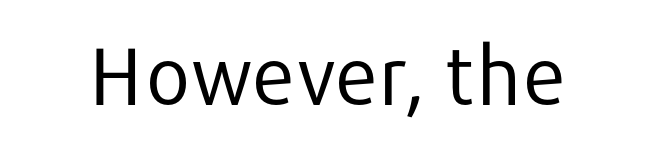
Q: Is the text bold? A: No.
Q: Is the text italic (slanted)? A: No, it is upright.
Q: Is the typeface a serif or a sans-serif typeface? A: Sans-serif.
Q: Is the text underlined? A: No.
Q: Is the spacing between letters normal or unusually wide? A: Normal.
Q: Width (condensed, normal, or wide)? A: Normal.
Q: Stroke contrast? A: Low.
Q: x-height? A: Medium.
Q: Monospaced? A: No.
